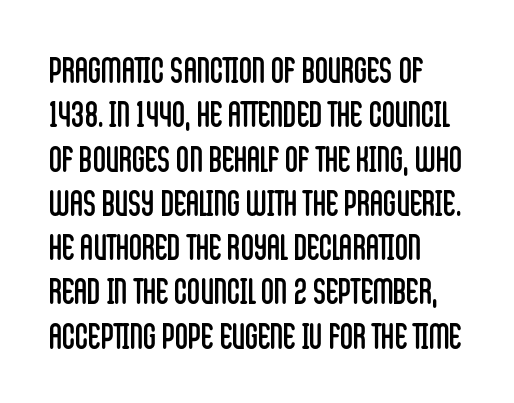
{"serif": "no", "italic": "no", "bold": "no", "weight": "regular", "width": "condensed", "stroke_contrast": "low", "x_height": "large", "monospaced": "no", "underline": "no", "align": "left", "line_spacing_ratio": 1.23, "letter_spacing": "normal", "letter_spacing_em": 0.0, "glyph_px": 36}
